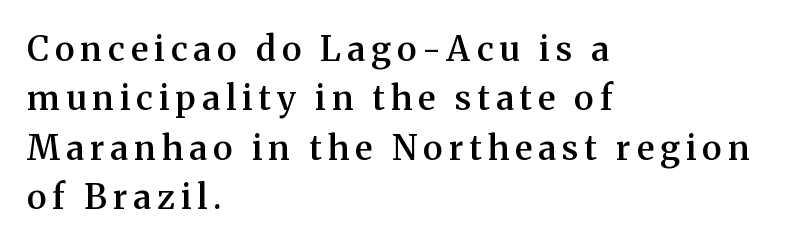
These lines are composed in type with serifs. The rendering uses natural spacing where letterforms have individual widths. In terms of posture, this sample is upright. Reading down the column, the eye jumps a familiar distance to each next line. Summary of weight: moderately heavy, a semibold.
